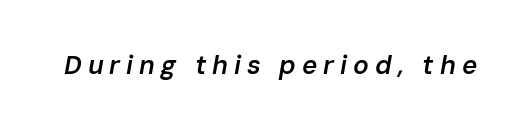
{"italic": "yes", "lean": "right", "slant_degrees": 10, "bold": "semi", "underline": "no", "letter_spacing": "wide", "letter_spacing_em": 0.23, "glyph_px": 26}
